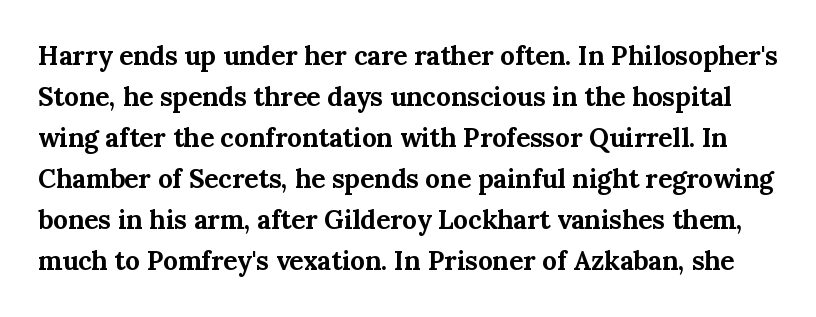
Baseline-to-baseline distance is the conventional proportion of letter height. Letter spacing: default. Strong, thick strokes mark this as bold type. The passage shown is not underscored anywhere. Tall strokes in this sample are plumb rather than angled.
